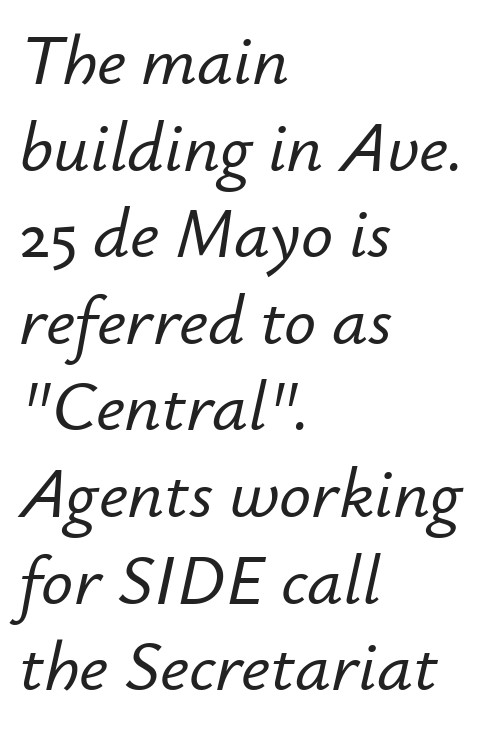
The text block is weighted toward the left margin, trailing off unevenly rightward. Any mark beneath the type? The region is blank. What stands out about the letter spacing? Nothing — it is the standard amount. These lines are rendered in a variable-pitch font. The font's italic variant was chosen for this text.
